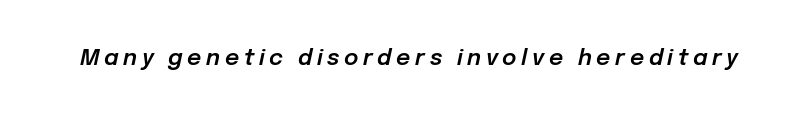
{"italic": "yes", "lean": "right", "slant_degrees": 12, "underline": "no", "letter_spacing": "wide", "letter_spacing_em": 0.21, "glyph_px": 22}
